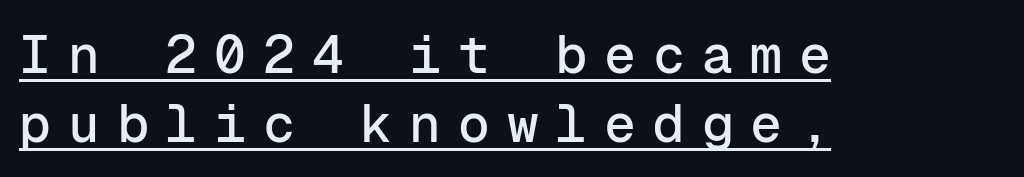
Q: Is the text italic (slanted)? A: No, it is upright.
Q: Is the typeface a serif or a sans-serif typeface? A: Sans-serif.
Q: Is the text underlined? A: Yes.
Q: How is the paragraph aligned? A: Left-aligned.
Q: Is the spacing between letters normal or unusually wide? A: Unusually wide.
Q: Is the spacing between lines tight, normal or loose? A: Normal.
Q: Width (condensed, normal, or wide)? A: Normal.
Q: Stroke contrast? A: Low.
Q: x-height? A: Medium.
Q: Monospaced? A: Yes.
